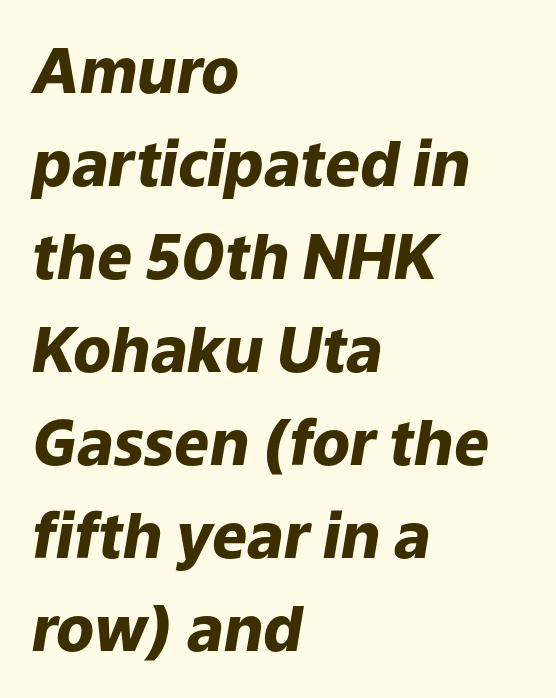
Underlining? Definitely not there. If you drew a ruler down the left edge, every line would touch it. The rows are spaced the way most documents space them. When letters slant like this, we call the style italic. How are the letters spaced? Ordinarily, with no added tracking. The typesetting leans heavy: a genuine bold.
